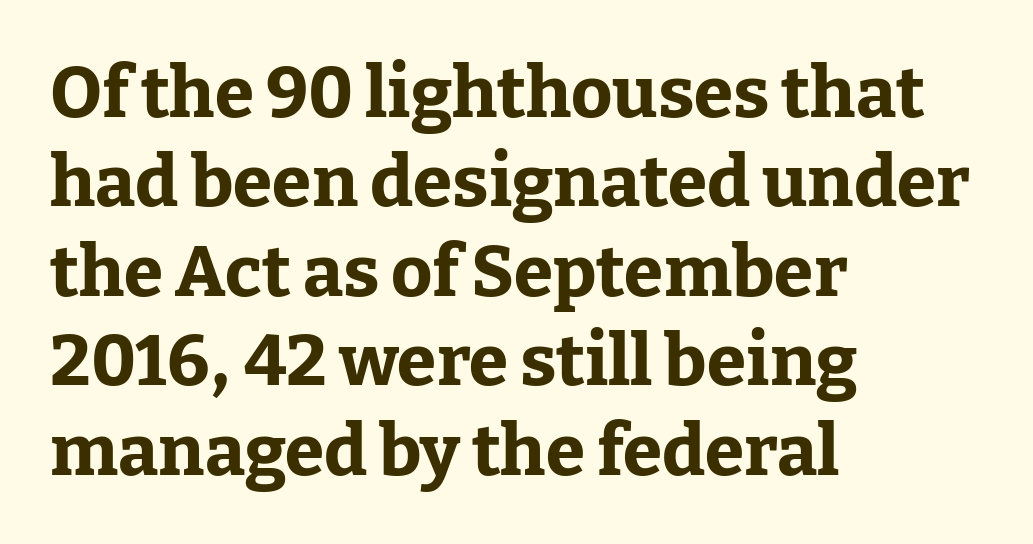
The image shows 71 px bold serif type, upright; set left-aligned, normal line spacing (1.26x), normal letter spacing, not underlined; low stroke contrast and a medium x-height.
